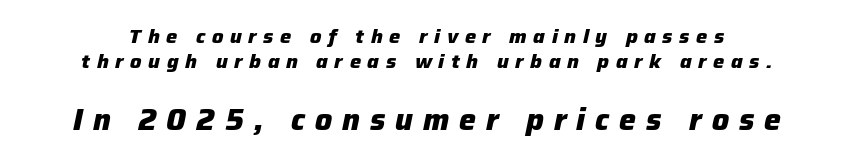
A dark, heavy texture on the line: the type is bold. Is the letter spacing exaggerated? Yes — the characters are pushed far apart. Centered paragraph, ragged on both sides. Note the varied advance widths — an 'i' is clearly narrower than an 'm'.
